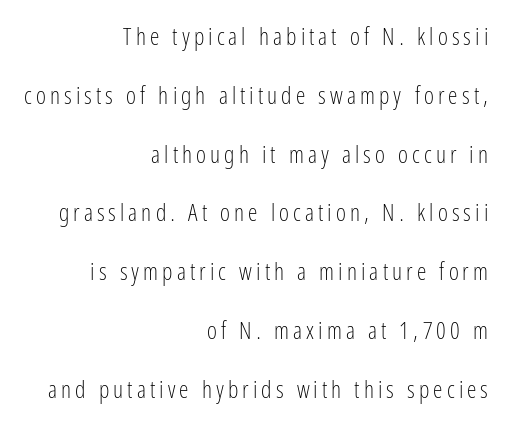
{"italic": "no", "bold": "no", "underline": "no", "align": "right", "line_spacing": "loose", "line_spacing_ratio": 2.45, "glyph_px": 24}
